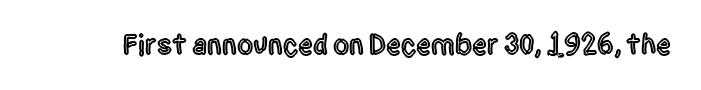
Q: Is the text italic (slanted)? A: No, it is upright.
Q: Is the typeface a serif or a sans-serif typeface? A: Sans-serif.
Q: Is the text underlined? A: No.
Q: Is the spacing between letters normal or unusually wide? A: Normal.
Q: Width (condensed, normal, or wide)? A: Condensed.
Q: x-height? A: Large.
Q: Monospaced? A: No.
